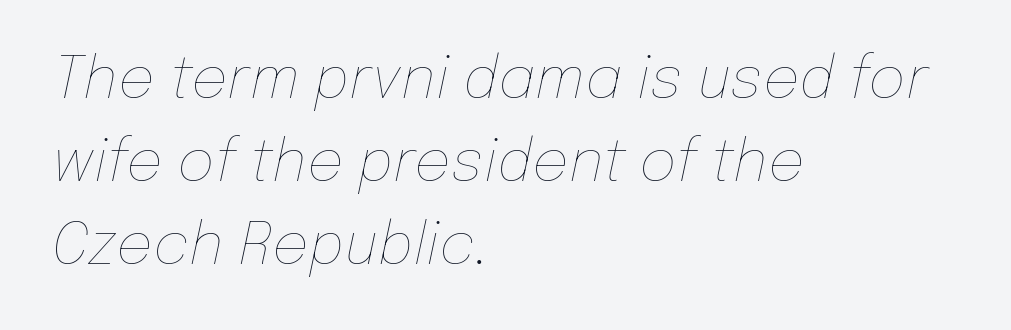
The image shows 58 px thin type, italic (leaning right); set left-aligned, normal line spacing (1.43x), normal letter spacing, not underlined; low stroke contrast and a medium x-height.
